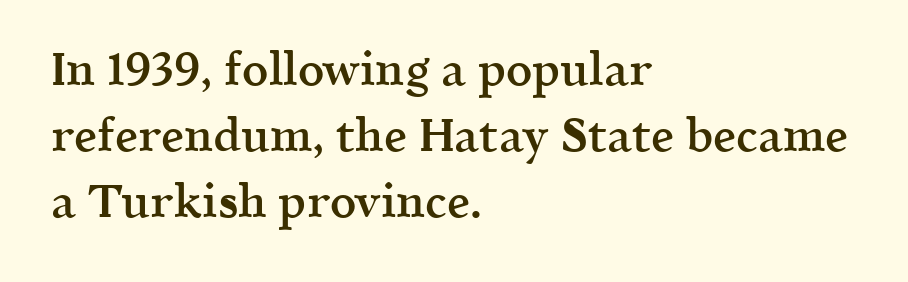
The image shows 46 px semibold serif type, upright; set left-aligned, normal line spacing (1.44x), normal letter spacing, not underlined; a medium x-height.
